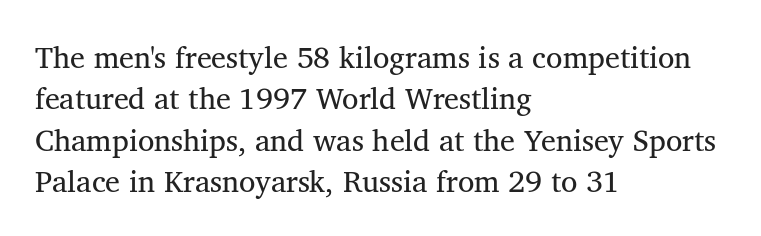
{"serif": "yes", "italic": "no", "bold": "no", "weight": "regular", "width": "normal", "stroke_contrast": "medium", "x_height": "medium", "monospaced": "no", "underline": "no", "align": "left", "line_spacing": "normal", "line_spacing_ratio": 1.38, "letter_spacing": "normal", "letter_spacing_em": 0.0, "glyph_px": 30}
